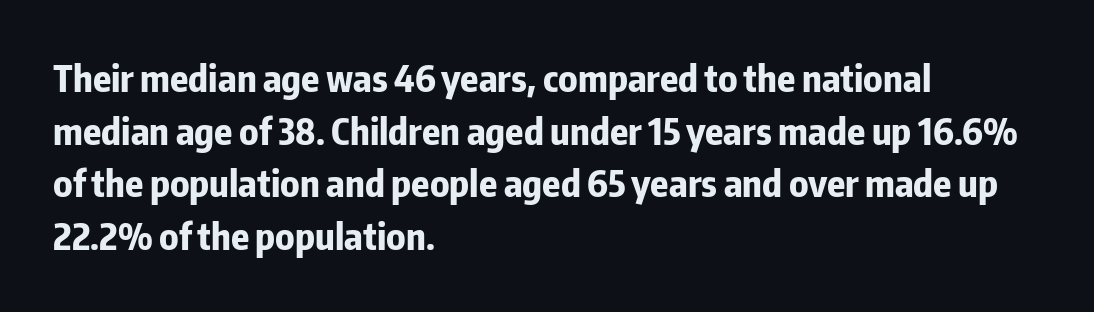
The image shows 37 px bold, condensed sans-serif type, upright; set left-aligned, normal line spacing (1.42x), normal letter spacing, not underlined; low stroke contrast and a medium x-height.
